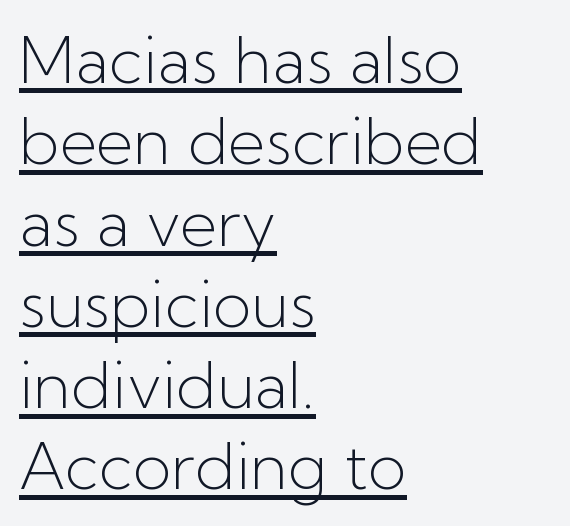
{"serif": "no", "italic": "no", "bold": "no", "weight": "light", "width": "normal", "stroke_contrast": "low", "x_height": "medium", "monospaced": "no", "underline": "yes", "align": "left", "line_spacing": "normal", "line_spacing_ratio": 1.27, "letter_spacing": "normal", "letter_spacing_em": 0.0, "glyph_px": 64}
